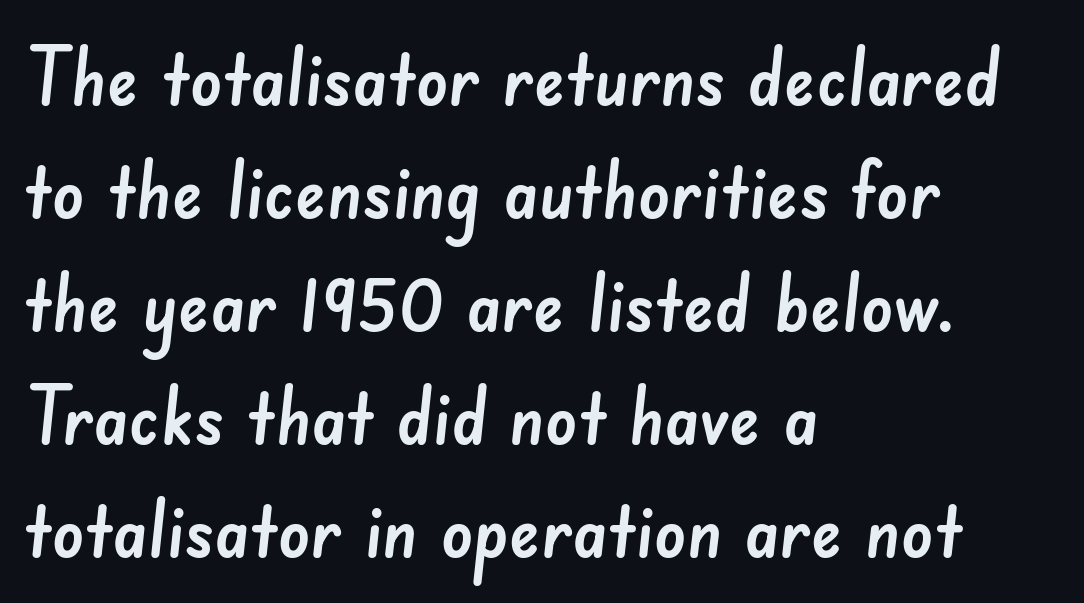
Q: Is the typeface a serif or a sans-serif typeface? A: Sans-serif.
Q: Is the text underlined? A: No.
Q: How is the paragraph aligned? A: Left-aligned.
Q: Is the spacing between letters normal or unusually wide? A: Normal.
Q: Is the spacing between lines tight, normal or loose? A: Normal.
Q: Width (condensed, normal, or wide)? A: Normal.
Q: Stroke contrast? A: Low.
Q: x-height? A: Small.
Q: Monospaced? A: No.
